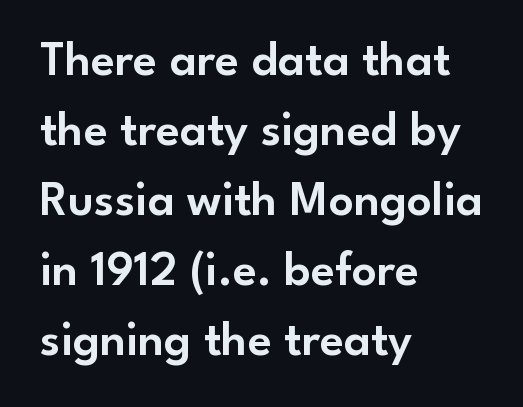
Layout note: lines flush left. When letters stand straight like this, we call the style roman or upright. The line-height multiplier appears to be the usual default. Spacing verdict: proportional, widths tailored to each character. Between one letter and the next there's only the usual sliver of space.
